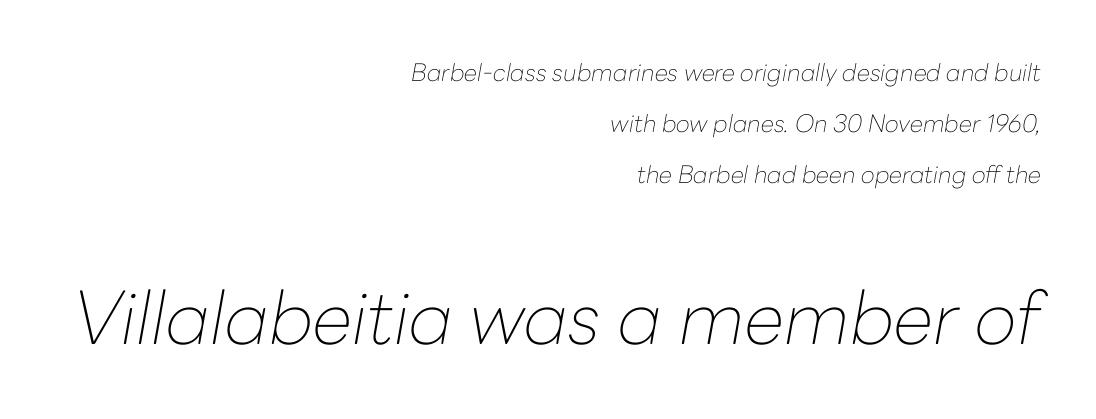
Tall strokes in this sample are angled rather than plumb. Block two is the big one; block one sits smaller above it. Horizontal alignment here is rightward, an uncommon choice for prose. Each letter keeps its own natural width here, so spacing adapts to shape.
